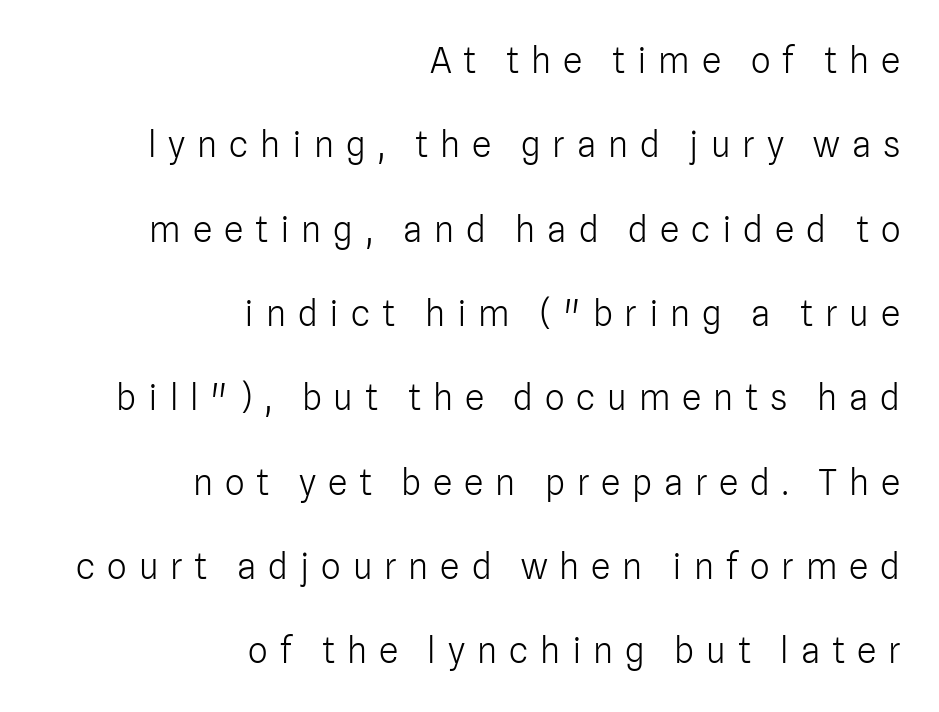
{"serif": "no", "italic": "no", "bold": "no", "weight": "light", "width": "normal", "stroke_contrast": "low", "x_height": "medium", "monospaced": "no", "underline": "no", "align": "right", "line_spacing": "loose", "line_spacing_ratio": 2.41, "letter_spacing": "wide", "letter_spacing_em": 0.34, "glyph_px": 35}
